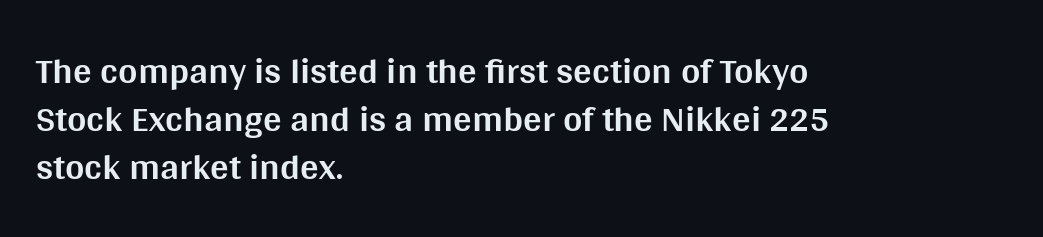
The image shows 37 px bold sans-serif type, upright; set left-aligned, normal line spacing (1.3x), normal letter spacing, not underlined; medium stroke contrast and a large x-height.
